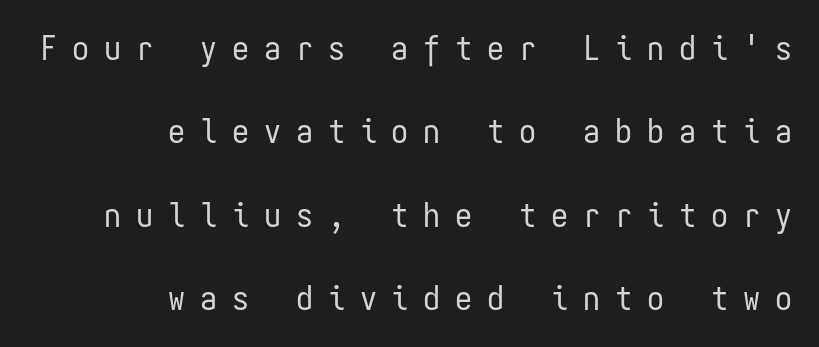
The image shows 34 px regular-weight, condensed sans-serif type, upright, monospaced; set right-aligned, loose line spacing (2.45x), unusually wide letter spacing (+0.44 em), not underlined; low stroke contrast and a medium x-height.
